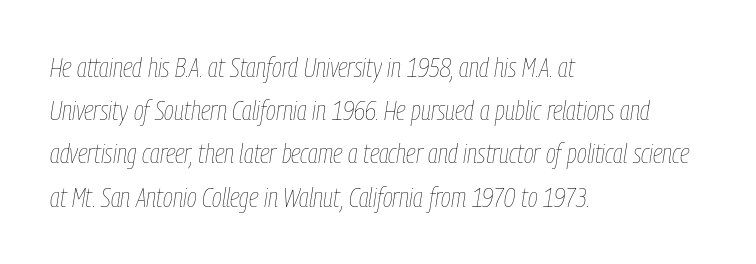
When letters slant like this, we call the style italic. Is the letter spacing exaggerated? No — it looks like the ordinary default. Line starts are locked; line ends wander. Baseline-to-baseline distance is the conventional proportion of letter height. Check under the words: just untouched page.
